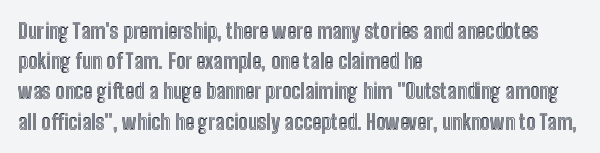
{"italic": "no", "underline": "no", "align": "left", "line_spacing": "normal", "line_spacing_ratio": 1.44, "letter_spacing": "normal", "letter_spacing_em": 0.0, "glyph_px": 21}
